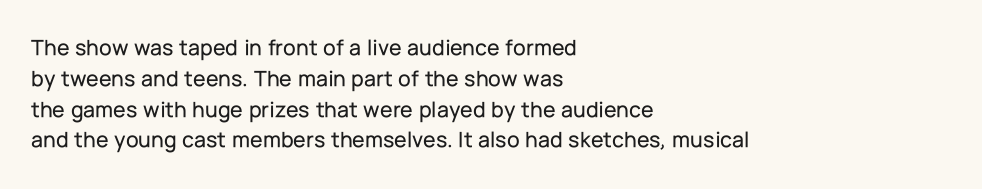
{"italic": "no", "underline": "no", "align": "left", "line_spacing": "normal", "line_spacing_ratio": 1.34, "letter_spacing": "normal", "letter_spacing_em": 0.0, "glyph_px": 23}
